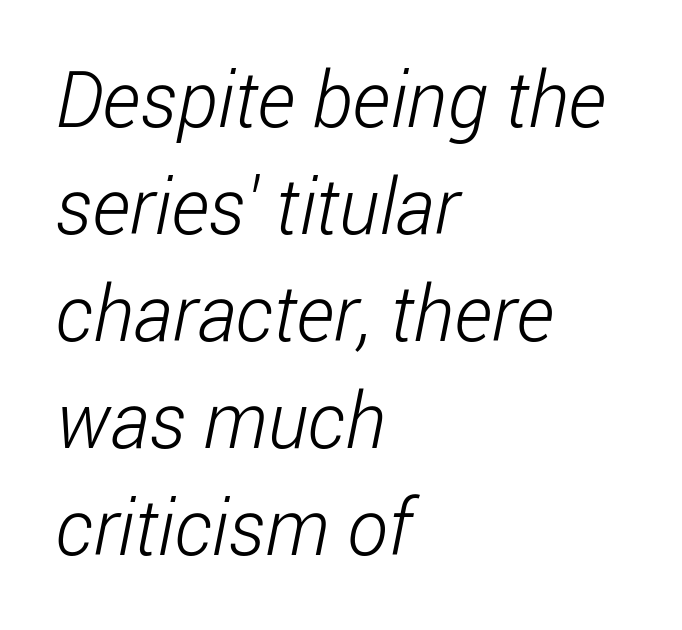
Is there much room between lines? A standard amount, neither cramped nor airy. Look at the tracking — it's just the regular setting, nothing added. Letterform terminals end flat and unadorned throughout the passage. These lines are set flush left with a ragged right edge. Quick note: underline off. This sample has the flowing, uneven cadence of proportional lettering.
